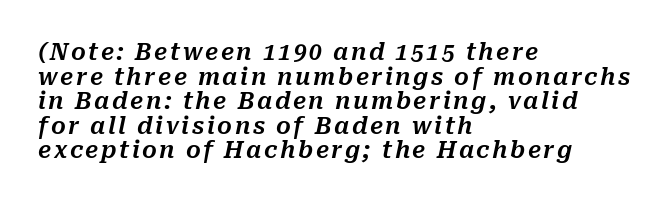
{"italic": "yes", "lean": "right", "slant_degrees": 10, "underline": "no", "align": "left", "line_spacing": "tight", "line_spacing_ratio": 1.07, "glyph_px": 23}
